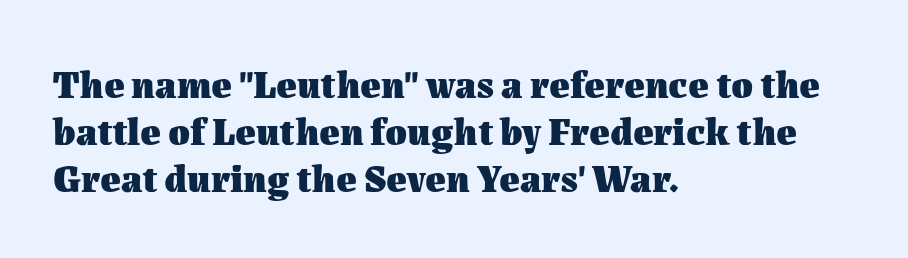
The image shows 39 px heavy type, upright; set left-aligned, line spacing 1.21x, normal letter spacing, not underlined; medium stroke contrast and a medium x-height.
